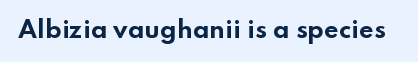
Q: Is the text bold? A: Yes.
Q: Is the text italic (slanted)? A: No, it is upright.
Q: Is the text underlined? A: No.
Q: Is the spacing between letters normal or unusually wide? A: Normal.
